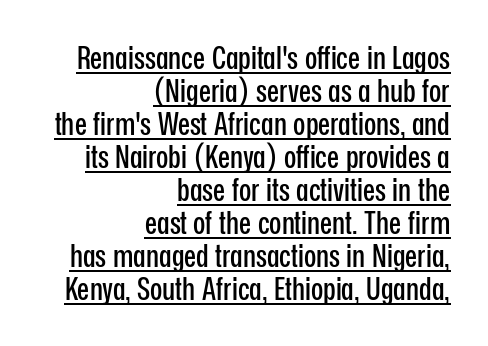
Q: Is the text italic (slanted)? A: No, it is upright.
Q: Is the typeface a serif or a sans-serif typeface? A: Sans-serif.
Q: Is the text underlined? A: Yes.
Q: How is the paragraph aligned? A: Right-aligned.
Q: Is the spacing between letters normal or unusually wide? A: Normal.
Q: Is the spacing between lines tight, normal or loose? A: Tight.
Q: Width (condensed, normal, or wide)? A: Condensed.
Q: Stroke contrast? A: Low.
Q: x-height? A: Medium.
Q: Monospaced? A: No.
